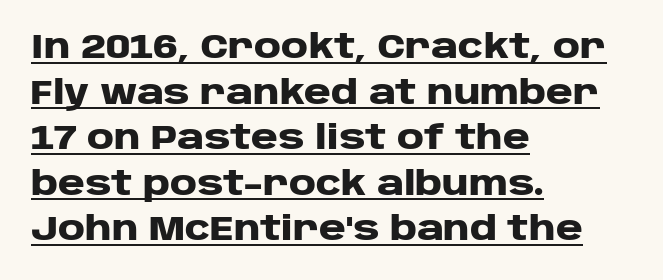
{"serif": "no", "italic": "no", "bold": "yes", "weight": "heavy", "width": "wide", "stroke_contrast": "low", "x_height": "large", "monospaced": "no", "underline": "yes", "align": "left", "line_spacing": "normal", "line_spacing_ratio": 1.38, "letter_spacing": "normal", "letter_spacing_em": 0.0, "glyph_px": 33}
